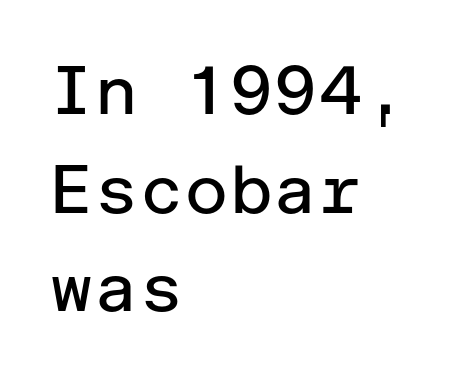
Q: Is the text bold? A: No.
Q: Is the text italic (slanted)? A: No, it is upright.
Q: Is the typeface a serif or a sans-serif typeface? A: Sans-serif.
Q: Is the text underlined? A: No.
Q: How is the paragraph aligned? A: Left-aligned.
Q: Is the spacing between letters normal or unusually wide? A: Normal.
Q: Is the spacing between lines tight, normal or loose? A: Normal.
Q: Width (condensed, normal, or wide)? A: Normal.
Q: Stroke contrast? A: Low.
Q: x-height? A: Medium.
